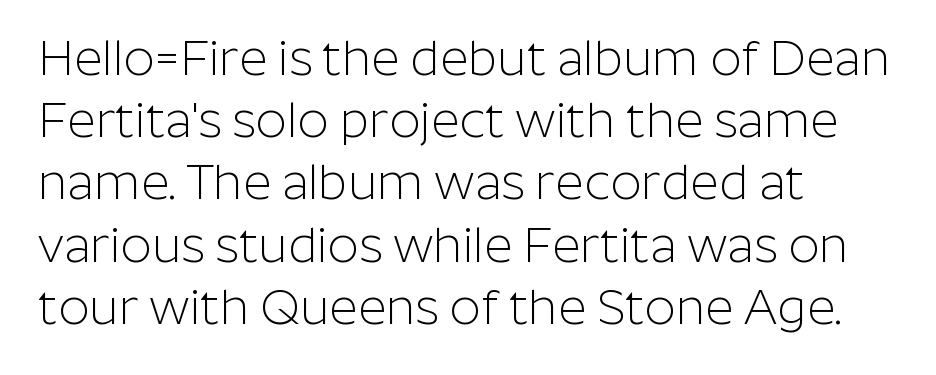
The image shows 49 px light sans-serif type, upright; set left-aligned, normal line spacing (1.27x), normal letter spacing, not underlined; low stroke contrast and a medium x-height.
